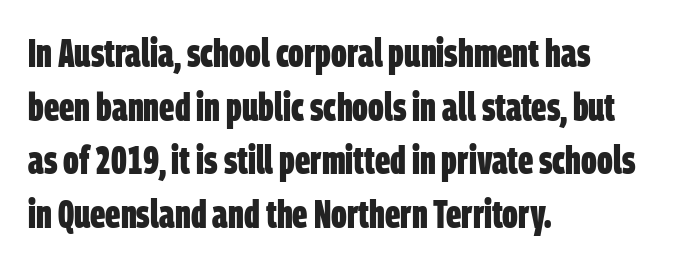
The image shows 40 px bold, condensed sans-serif type; set left-aligned, normal line spacing (1.34x), normal letter spacing, not underlined; low stroke contrast and a large x-height.
